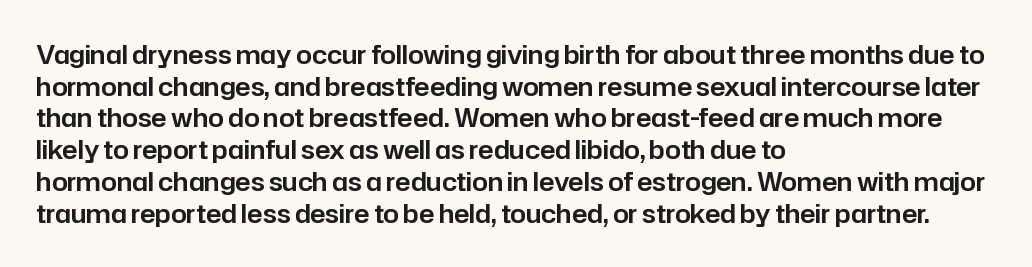
Q: Is the text italic (slanted)? A: No, it is upright.
Q: Is the text underlined? A: No.
Q: How is the paragraph aligned? A: Left-aligned.
Q: Is the spacing between letters normal or unusually wide? A: Normal.
Q: Is the spacing between lines tight, normal or loose? A: Normal.
